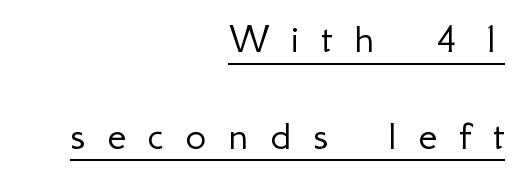
The image shows 44 px light sans-serif type, upright; set right-aligned, loose line spacing (2.2x), unusually wide letter spacing (+0.49 em), underlined; low stroke contrast and a small x-height.
